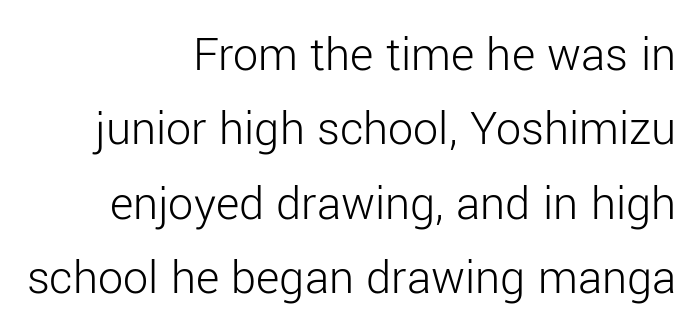
To sum up the face: it is a sans, with no serifs. Character widths vary here, with narrow letters taking less room than wide ones. In terms of letterspacing, this is plain default setting. Descenders are the only things crossing below the line. In terms of leading, this rendering sits right in the middle. Line ends are locked; line starts wander.
